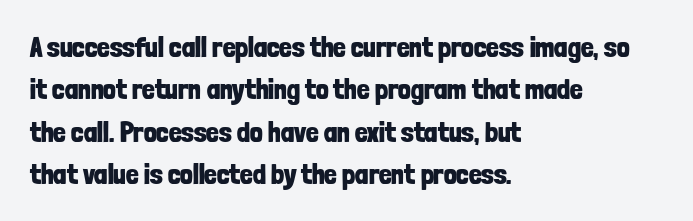
The image shows 28 px bold, condensed sans-serif type, upright; set left-aligned, normal line spacing (1.51x), normal letter spacing, not underlined; low stroke contrast and a medium x-height.
